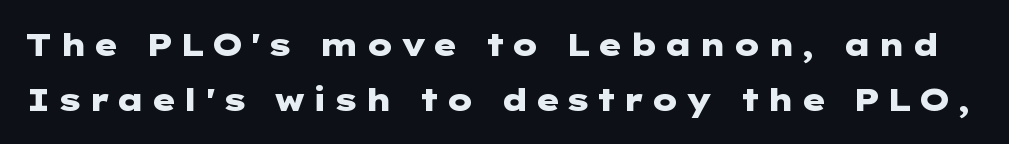
{"serif": "no", "italic": "no", "bold": "yes", "weight": "heavy", "width": "wide", "stroke_contrast": "low", "x_height": "medium", "underline": "no", "line_spacing_ratio": 1.77, "glyph_px": 31}
